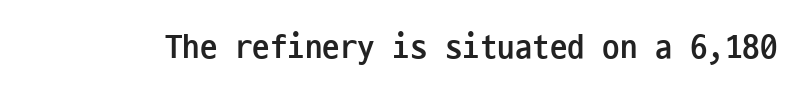
The image shows 35 px semibold, condensed sans-serif type, upright, monospaced; set normal letter spacing, not underlined; low stroke contrast and a medium x-height.
